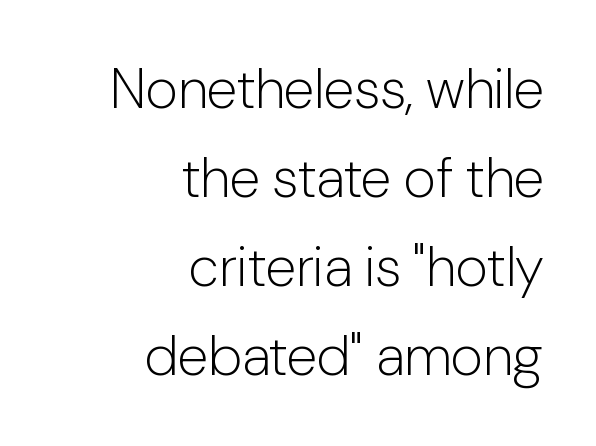
What stands out about the letter spacing? Nothing — it is the standard amount. The rendering anchors every line to the right-hand side. The string is rendered with underlining switched off. The passage shown is typed in a proportional face where columns would drift. Each new line begins a customary step beneath the previous one. The letters look calm and open, with moderate or lighter stems.
